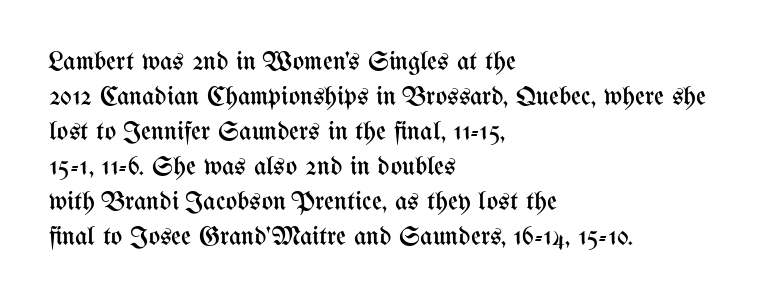
Style check: upright. Plain, unruled lines of type. The paragraph has a hard left edge and a soft right edge. This rendering leaves character spacing at its baseline value. A typesetter would call this leading conventional body-copy spacing. These glyphs show unthickened strokes, regular width or finer.
